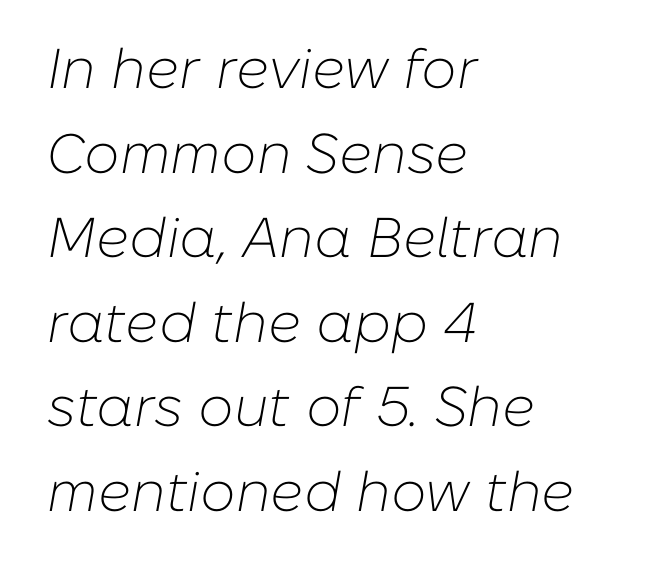
{"italic": "yes", "lean": "right", "slant_degrees": 10, "bold": "no", "weight": "light", "width": "normal", "stroke_contrast": "low", "x_height": "medium", "monospaced": "no", "underline": "no", "align": "left", "line_spacing": "normal", "line_spacing_ratio": 1.51, "letter_spacing": "normal", "letter_spacing_em": 0.0, "glyph_px": 56}
